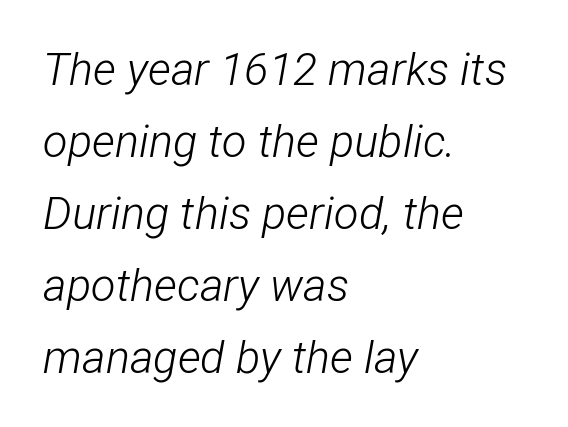
The image shows 45 px light, condensed type, italic (leaning right); set left-aligned, normal line spacing (1.6x), normal letter spacing, not underlined; low stroke contrast and a medium x-height.
